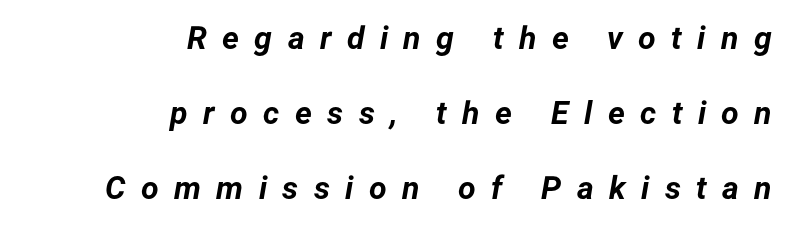
The image shows 32 px bold type, italic (leaning right); set right-aligned, loose line spacing (2.34x), unusually wide letter spacing (+0.48 em), not underlined; low stroke contrast and a medium x-height.
